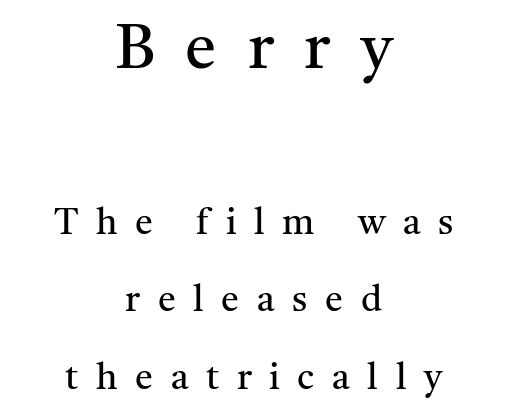
The image shows 63 px regular-weight serif type, upright; set centered, loose line spacing (2.15x), unusually wide letter spacing (+0.49 em), not underlined; the first (top) block is 1.75x larger; medium stroke contrast and a medium x-height.
